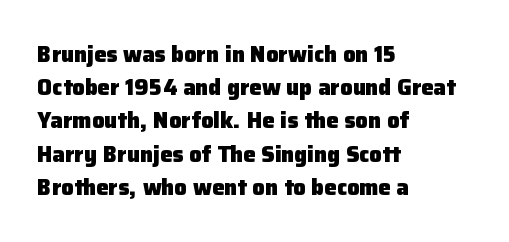
The image shows 22 px bold type, upright; set left-aligned, normal line spacing (1.51x), normal letter spacing, not underlined.
